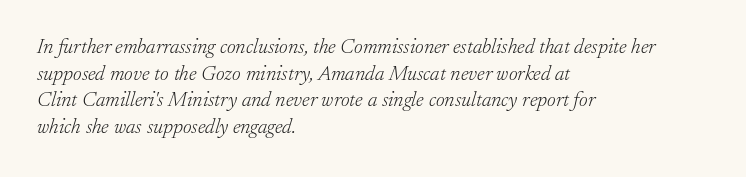
Q: Is the text bold? A: No.
Q: Is the text italic (slanted)? A: Yes, it leans right by about 17 degrees.
Q: Is the text underlined? A: No.
Q: How is the paragraph aligned? A: Left-aligned.
Q: Is the spacing between letters normal or unusually wide? A: Normal.
Q: Is the spacing between lines tight, normal or loose? A: Normal.
